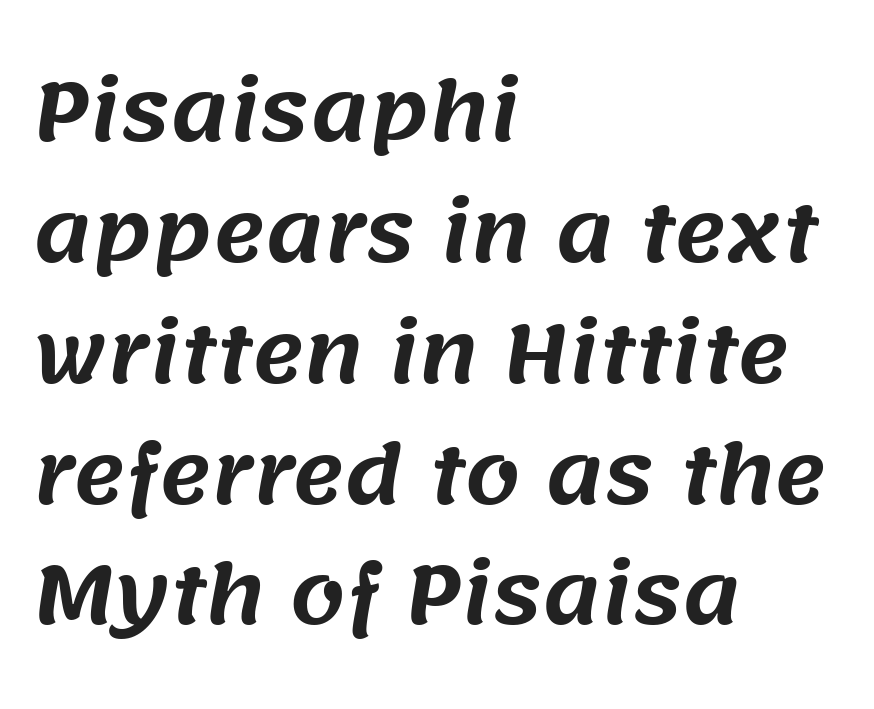
Q: Is the typeface a serif or a sans-serif typeface? A: Sans-serif.
Q: Is the text underlined? A: No.
Q: How is the paragraph aligned? A: Left-aligned.
Q: Is the spacing between letters normal or unusually wide? A: Normal.
Q: Is the spacing between lines tight, normal or loose? A: Normal.
Q: Width (condensed, normal, or wide)? A: Normal.
Q: Stroke contrast? A: Medium.
Q: x-height? A: Large.
Q: Monospaced? A: No.
